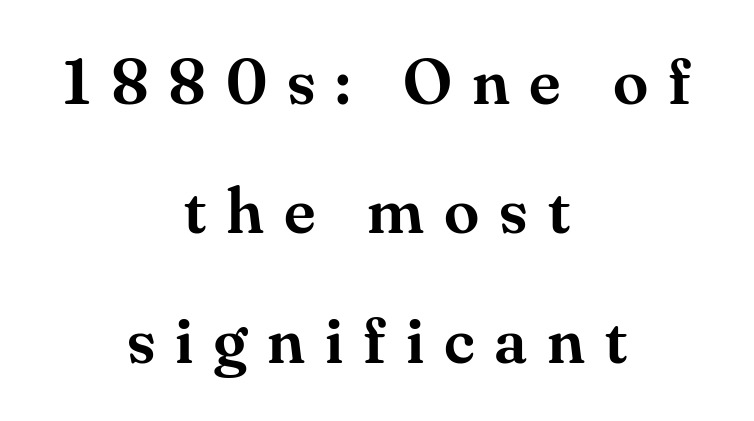
{"serif": "yes", "italic": "no", "width": "normal", "stroke_contrast": "medium", "x_height": "small", "monospaced": "no", "underline": "no", "align": "center", "line_spacing": "loose", "line_spacing_ratio": 2.02, "letter_spacing": "wide", "letter_spacing_em": 0.31, "glyph_px": 64}
